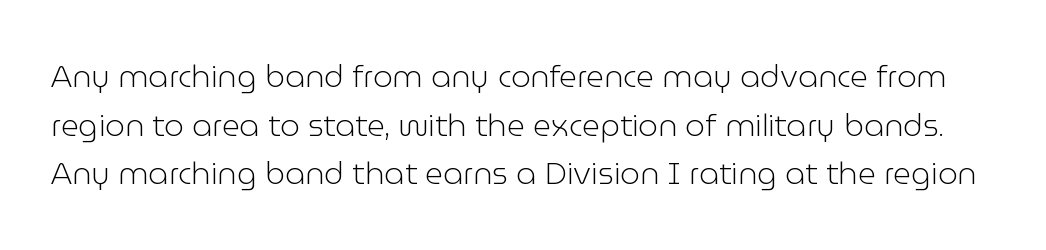
Character widths vary here, with narrow letters taking less room than wide ones. Regarding serifs, this sample does without them. No heavy texture on the line: the type isn't bold. The gaps between neighbouring characters are ordinary and unremarkable. The vertical gap from one line to the next is medium. Anything drawn beneath the words? Only blank space.
